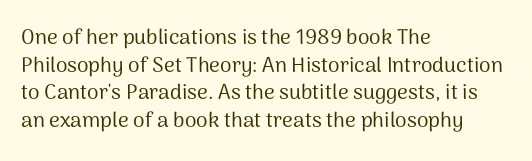
Q: Is the text bold? A: No.
Q: Is the text italic (slanted)? A: No, it is upright.
Q: Is the text underlined? A: No.
Q: How is the paragraph aligned? A: Left-aligned.
Q: Is the spacing between letters normal or unusually wide? A: Normal.
Q: Is the spacing between lines tight, normal or loose? A: Normal.
